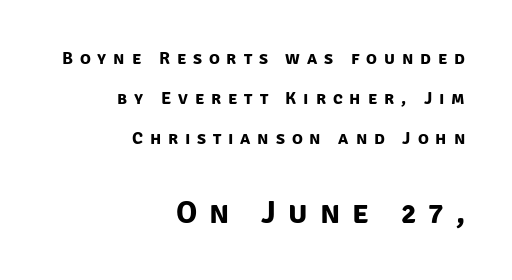
{"serif": "no", "bold": "yes", "weight": "bold", "width": "normal", "stroke_contrast": "low", "x_height": "large", "monospaced": "no", "underline": "no", "align": "right", "line_spacing": "loose", "line_spacing_ratio": 2.21, "letter_spacing": "wide", "letter_spacing_em": 0.38, "larger_block": "second", "size_ratio": 1.78, "glyph_px": 32}
